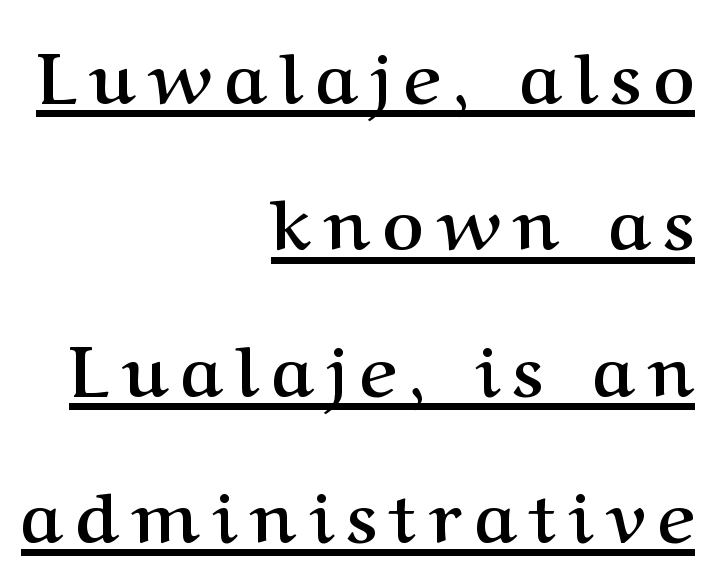
The image shows 70 px semibold serif type, upright; set right-aligned, loose line spacing (2.09x), underlined; medium stroke contrast and a medium x-height.
